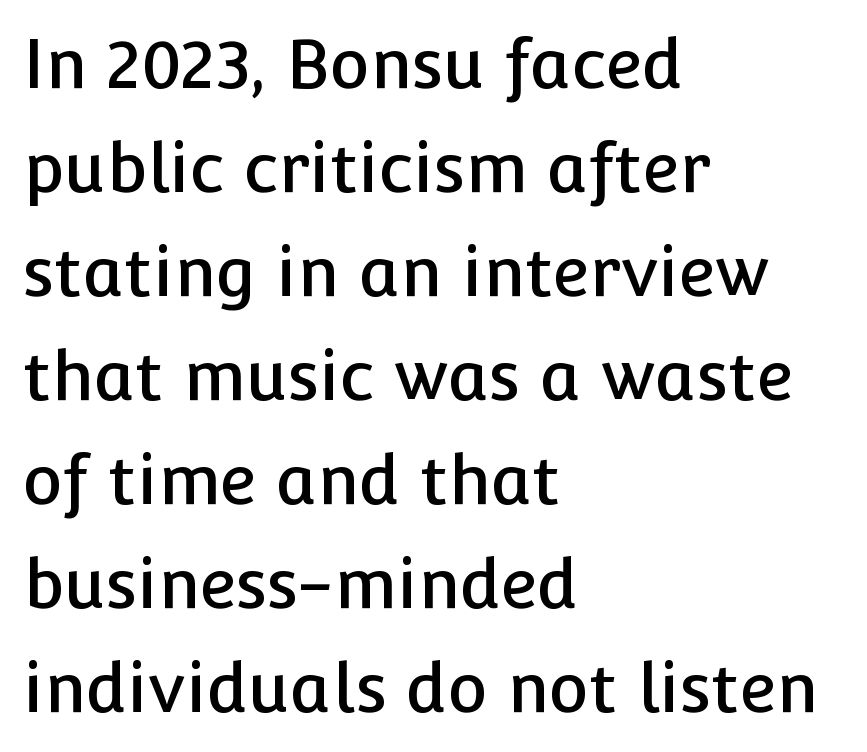
Q: Is the text italic (slanted)? A: No, it is upright.
Q: Is the typeface a serif or a sans-serif typeface? A: Sans-serif.
Q: Is the text underlined? A: No.
Q: How is the paragraph aligned? A: Left-aligned.
Q: Is the spacing between letters normal or unusually wide? A: Normal.
Q: Is the spacing between lines tight, normal or loose? A: Normal.
Q: Width (condensed, normal, or wide)? A: Normal.
Q: Stroke contrast? A: Low.
Q: x-height? A: Medium.
Q: Monospaced? A: No.
